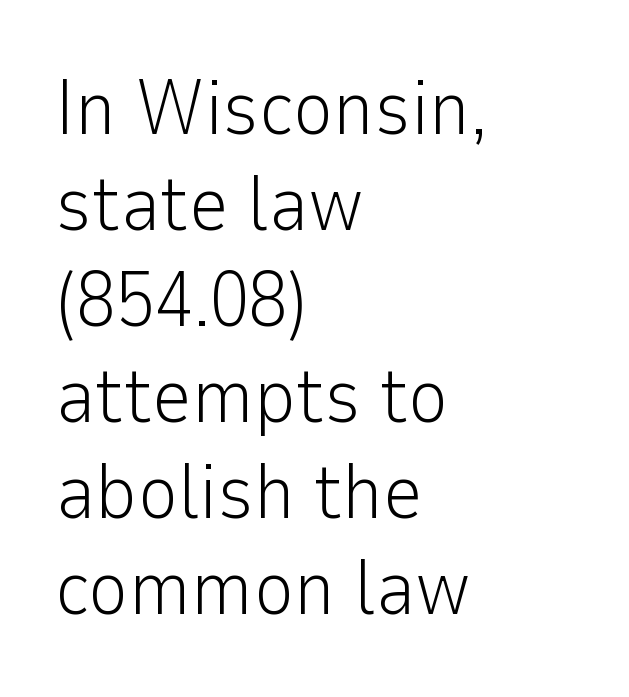
Q: Is the text bold? A: No.
Q: Is the text italic (slanted)? A: No, it is upright.
Q: Is the typeface a serif or a sans-serif typeface? A: Sans-serif.
Q: Is the text underlined? A: No.
Q: How is the paragraph aligned? A: Left-aligned.
Q: Is the spacing between letters normal or unusually wide? A: Normal.
Q: Width (condensed, normal, or wide)? A: Normal.
Q: Stroke contrast? A: Low.
Q: x-height? A: Medium.
Q: Monospaced? A: No.
